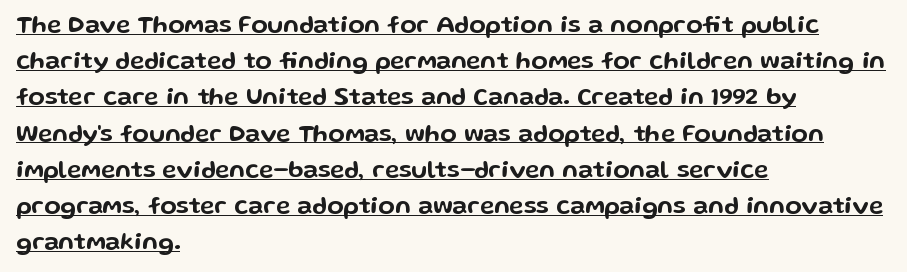
One-word summary of the alignment: left. Ordinary non-slanted type is in use. Looks like someone drew a line under every word here. The type is set solid horizontally, with unmodified tracking.
